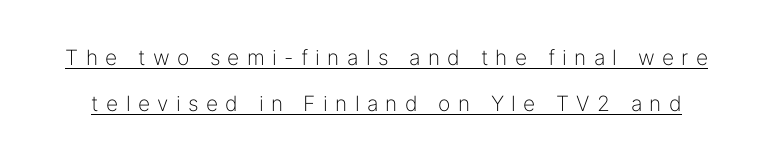
Q: Is the text bold? A: No.
Q: Is the text italic (slanted)? A: No, it is upright.
Q: Is the text underlined? A: Yes.
Q: Is the spacing between letters normal or unusually wide? A: Unusually wide.
Q: Is the spacing between lines tight, normal or loose? A: Loose.
